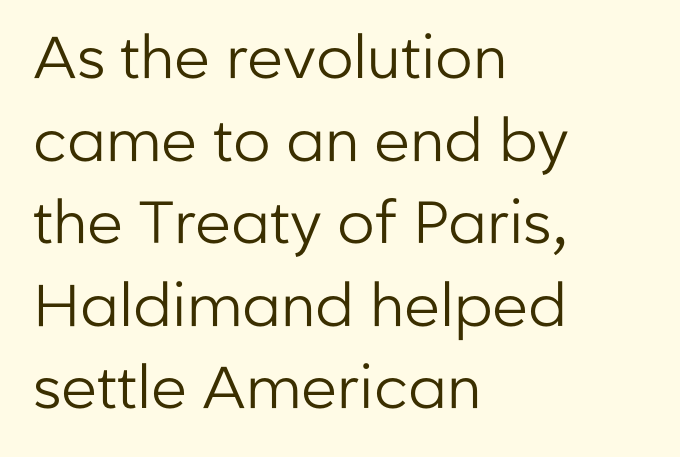
No extra ink here — the face is not bold. The gaps between neighbouring characters are ordinary and unremarkable. The passage shown is typeset with a sans-serif family. Regarding leading, the lines here are spaced in the standard way. These lines are rendered in a variable-pitch font.
